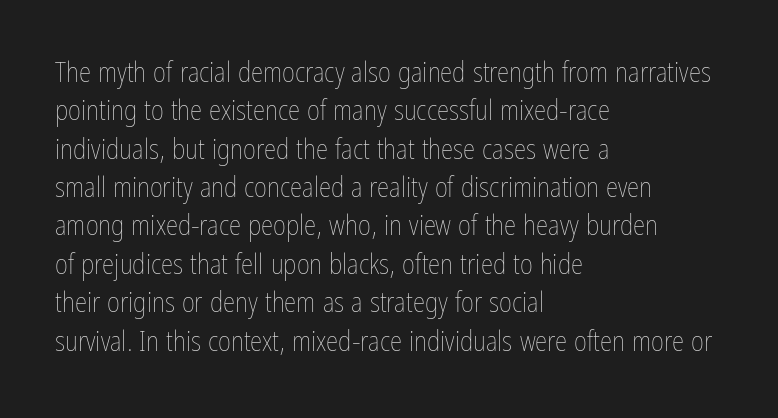
Q: Is the text bold? A: No.
Q: Is the text italic (slanted)? A: No, it is upright.
Q: Is the text underlined? A: No.
Q: How is the paragraph aligned? A: Left-aligned.
Q: Is the spacing between letters normal or unusually wide? A: Normal.
Q: Is the spacing between lines tight, normal or loose? A: Normal.
Q: Width (condensed, normal, or wide)? A: Condensed.
Q: Stroke contrast? A: Low.
Q: x-height? A: Medium.
Q: Monospaced? A: No.
